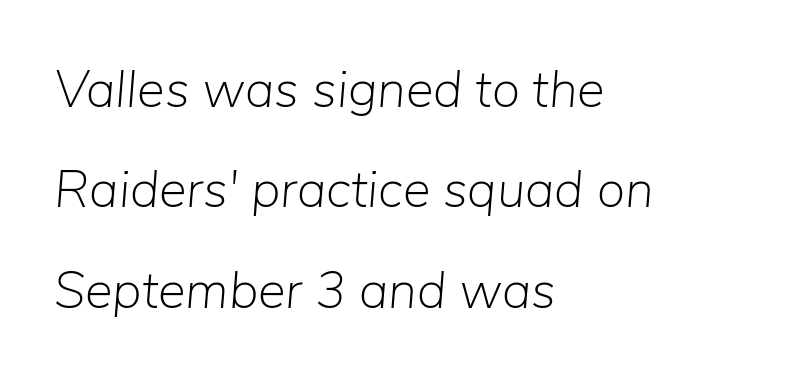
{"italic": "yes", "lean": "right", "slant_degrees": 5, "bold": "no", "weight": "light", "width": "normal", "stroke_contrast": "low", "x_height": "medium", "monospaced": "no", "underline": "no", "align": "left", "line_spacing": "loose", "line_spacing_ratio": 1.93, "letter_spacing": "normal", "letter_spacing_em": 0.0, "glyph_px": 52}
